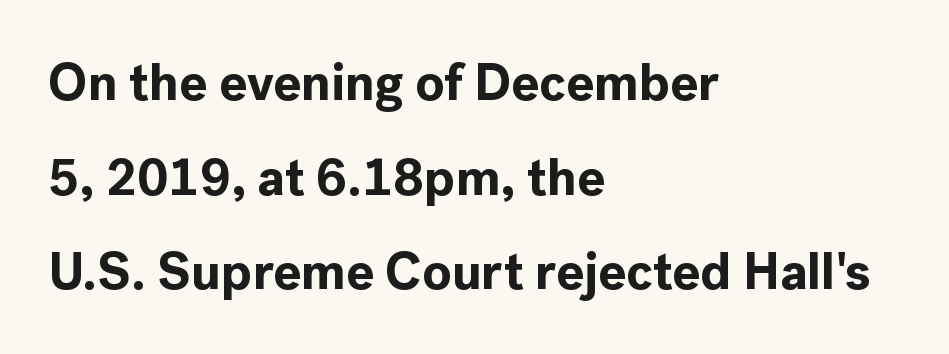
Do the characters align in a grid? No, the font is proportional. A roman cut, with each character standing at attention. The rendering keeps characters at their native spacing. Typographically, this falls in the sans-serif category.
